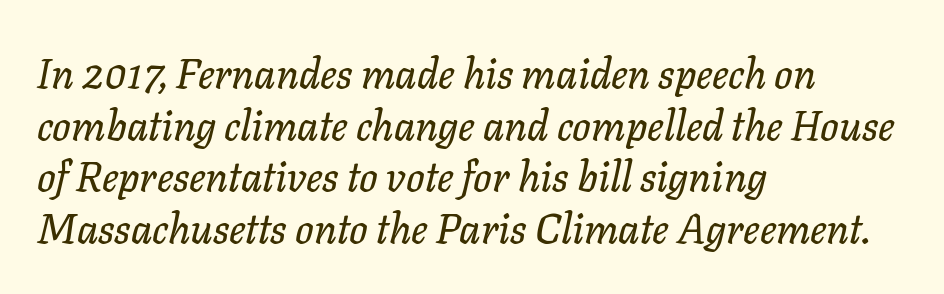
Q: Is the text italic (slanted)? A: Yes, it leans right by about 11 degrees.
Q: Is the text underlined? A: No.
Q: How is the paragraph aligned? A: Left-aligned.
Q: Is the spacing between letters normal or unusually wide? A: Normal.
Q: Is the spacing between lines tight, normal or loose? A: Normal.
Q: Width (condensed, normal, or wide)? A: Normal.
Q: Stroke contrast? A: Low.
Q: x-height? A: Medium.
Q: Monospaced? A: No.
